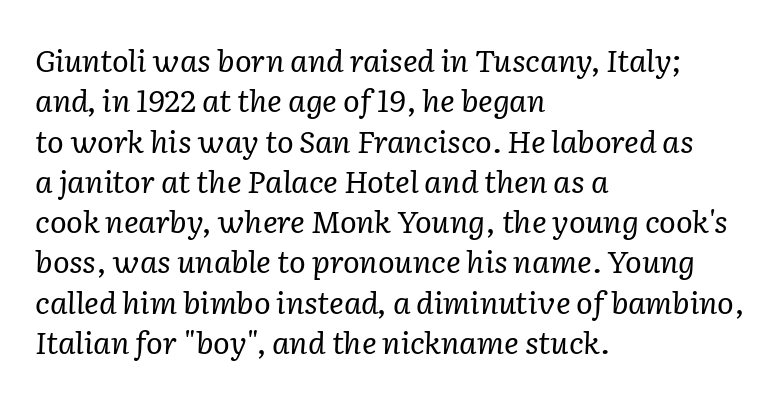
The image shows 31 px regular-weight serif type, italic (leaning right); set left-aligned, normal line spacing (1.3x), normal letter spacing, not underlined; low stroke contrast and a medium x-height.
